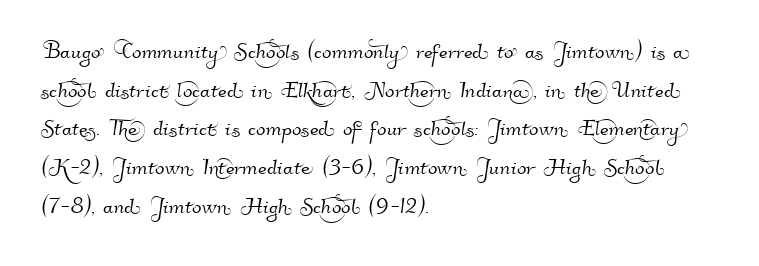
Q: Is the typeface a serif or a sans-serif typeface? A: Sans-serif.
Q: Is the text underlined? A: No.
Q: How is the paragraph aligned? A: Left-aligned.
Q: Is the spacing between letters normal or unusually wide? A: Normal.
Q: Is the spacing between lines tight, normal or loose? A: Normal.
Q: Width (condensed, normal, or wide)? A: Normal.
Q: Stroke contrast? A: High.
Q: x-height? A: Small.
Q: Monospaced? A: No.
